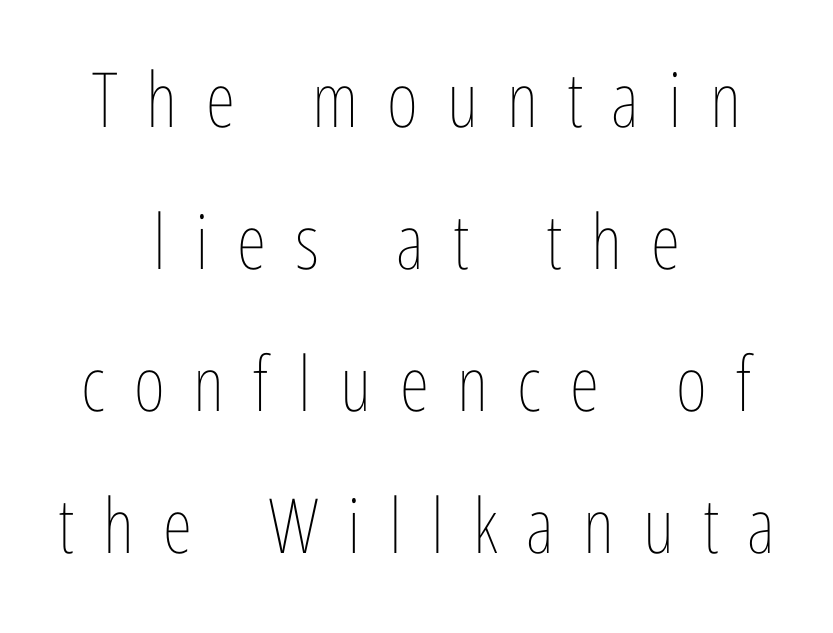
The image shows 76 px thin, condensed type, upright; set centered, line spacing 1.87x, unusually wide letter spacing (+0.38 em), not underlined; low stroke contrast and a medium x-height.
